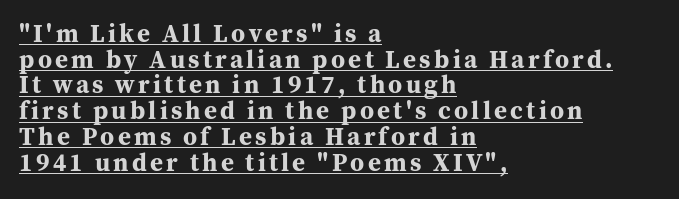
{"italic": "no", "bold": "yes", "underline": "yes", "align": "left", "line_spacing": "tight", "line_spacing_ratio": 1.03, "glyph_px": 25}
